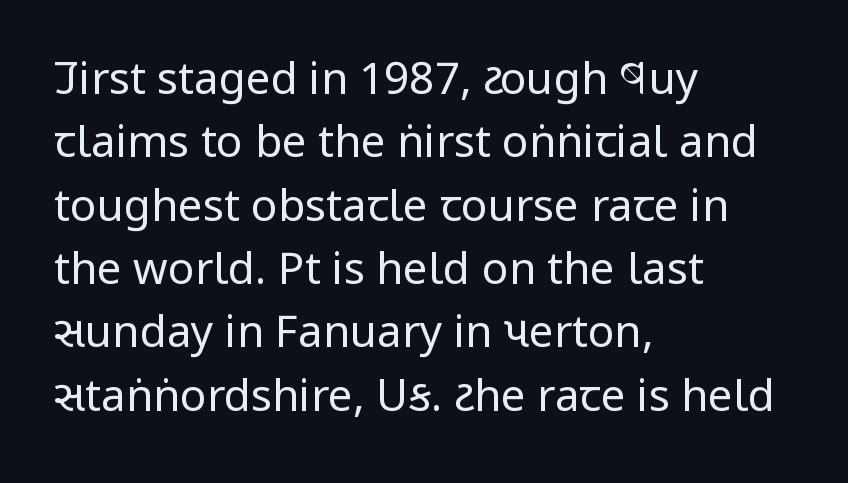
The image shows 44 px regular-weight, condensed sans-serif type, upright; set left-aligned, normal line spacing (1.44x), normal letter spacing, not underlined; low stroke contrast and a large x-height.
